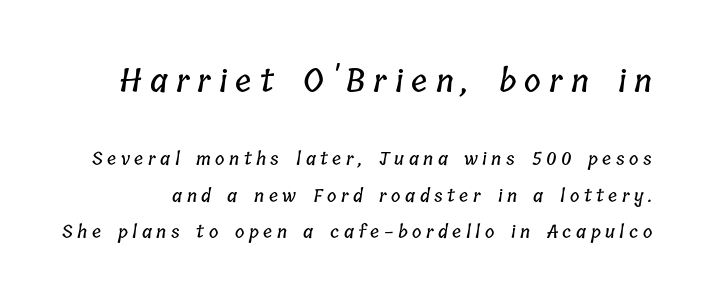
The image shows 32 px condensed type; set loose line spacing (2.02x), unusually wide letter spacing (+0.25 em), not underlined; the first (top) block is 1.78x larger; low stroke contrast and a medium x-height.
